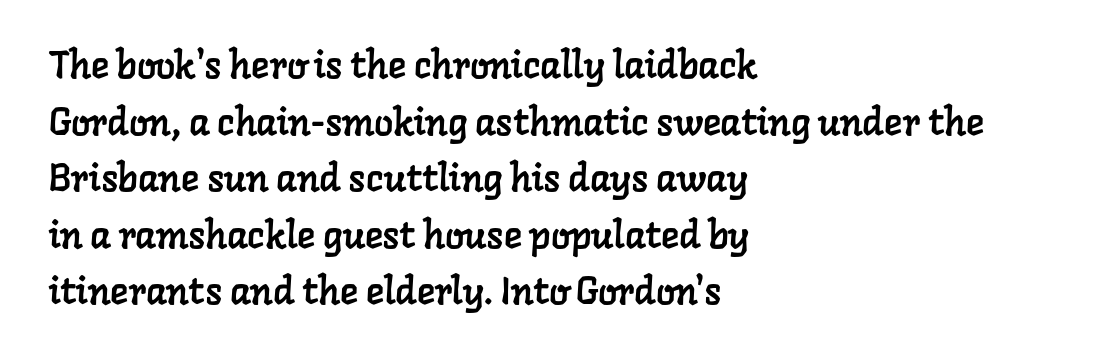
Q: Is the typeface a serif or a sans-serif typeface? A: Serif.
Q: Is the text underlined? A: No.
Q: How is the paragraph aligned? A: Left-aligned.
Q: Is the spacing between letters normal or unusually wide? A: Normal.
Q: Is the spacing between lines tight, normal or loose? A: Normal.
Q: Width (condensed, normal, or wide)? A: Normal.
Q: Stroke contrast? A: Low.
Q: x-height? A: Medium.
Q: Monospaced? A: No.
